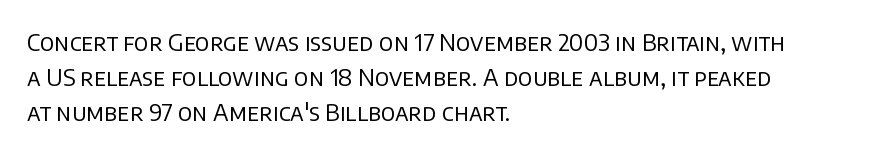
The image shows 23 px text type, upright; set left-aligned, normal line spacing (1.53x), normal letter spacing, not underlined.
